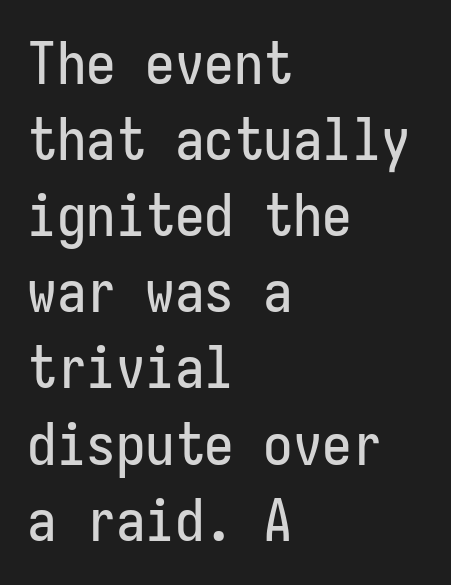
{"serif": "no", "italic": "no", "width": "condensed", "stroke_contrast": "low", "x_height": "medium", "underline": "no", "align": "left", "line_spacing": "normal", "line_spacing_ratio": 1.29, "letter_spacing": "normal", "letter_spacing_em": 0.0, "glyph_px": 59}
